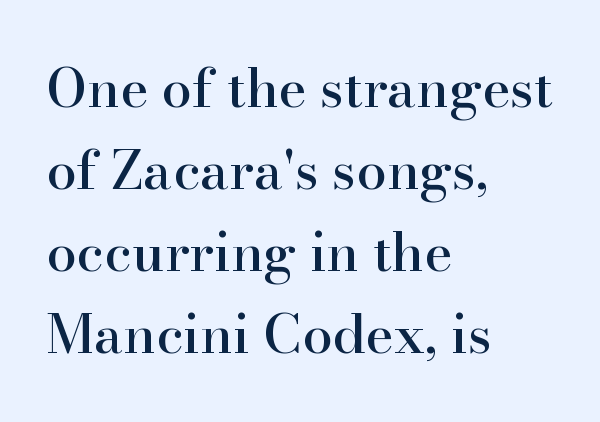
{"serif": "yes", "italic": "no", "width": "normal", "stroke_contrast": "high", "x_height": "small", "monospaced": "no", "underline": "no", "align": "left", "line_spacing": "normal", "line_spacing_ratio": 1.52, "letter_spacing": "normal", "letter_spacing_em": 0.0, "glyph_px": 54}
